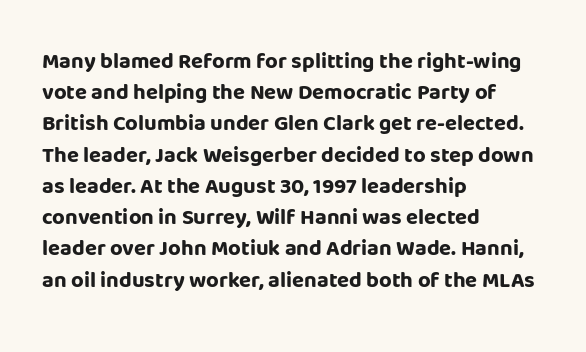
The image shows 22 px bold type, upright; set left-aligned, normal line spacing (1.42x), normal letter spacing, not underlined.
